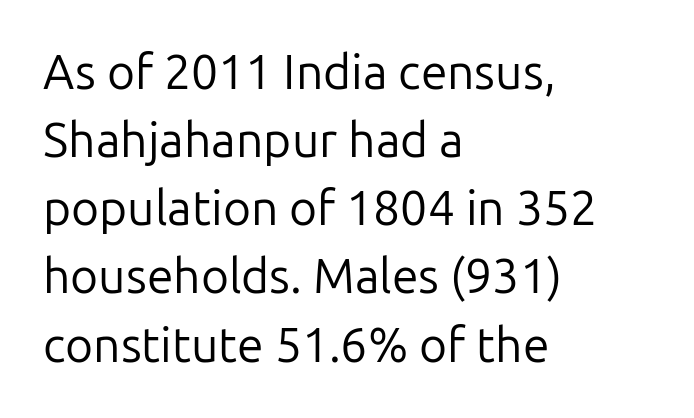
Looks like regular typesetting: each glyph gets only the width it needs. The designer left line spacing at the default. This sample uses a sans-serif face. Letter spacing: default.
